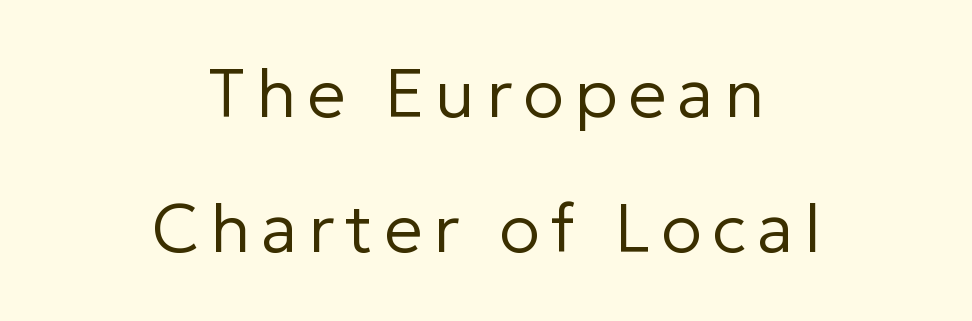
Q: Is the text bold? A: No.
Q: Is the text italic (slanted)? A: No, it is upright.
Q: Is the typeface a serif or a sans-serif typeface? A: Sans-serif.
Q: Is the text underlined? A: No.
Q: How is the paragraph aligned? A: Centered.
Q: Is the spacing between lines tight, normal or loose? A: Loose.
Q: Width (condensed, normal, or wide)? A: Normal.
Q: Stroke contrast? A: Low.
Q: x-height? A: Medium.
Q: Monospaced? A: No.
